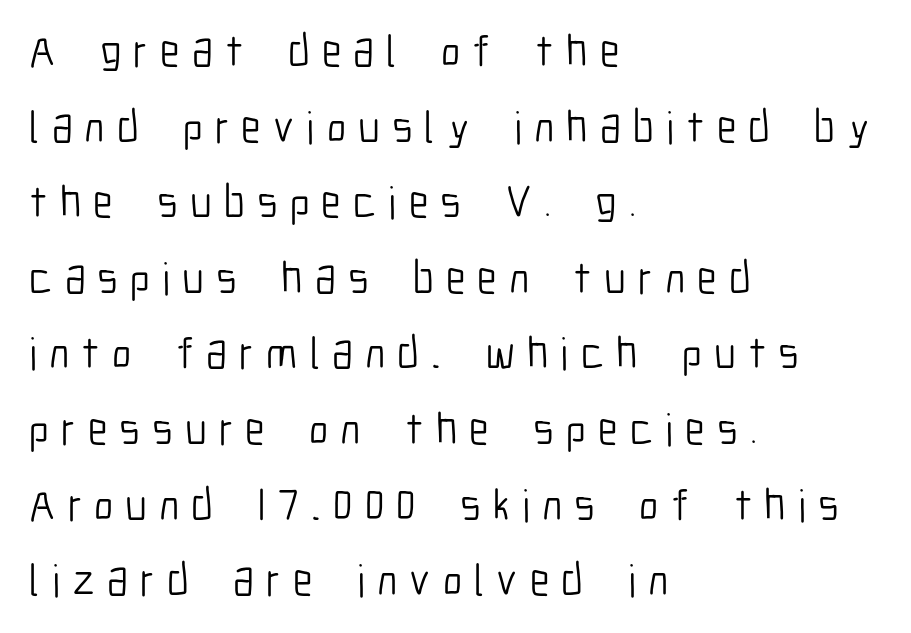
{"serif": "no", "italic": "no", "bold": "no", "weight": "light", "width": "condensed", "stroke_contrast": "low", "x_height": "medium", "monospaced": "no", "underline": "no", "align": "left", "line_spacing": "normal", "line_spacing_ratio": 1.68, "letter_spacing": "wide", "letter_spacing_em": 0.27, "glyph_px": 45}
